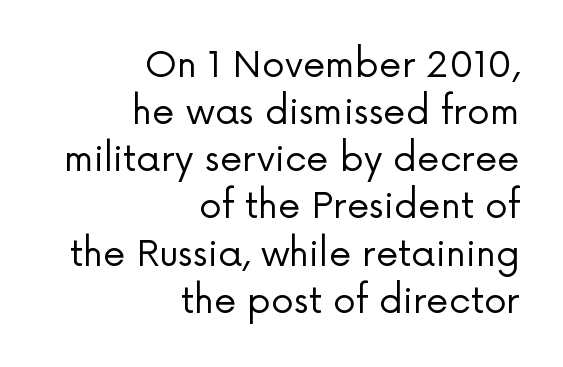
{"serif": "no", "italic": "no", "bold": "no", "weight": "regular", "width": "normal", "stroke_contrast": "low", "x_height": "medium", "monospaced": "no", "underline": "no", "align": "right", "line_spacing": "normal", "line_spacing_ratio": 1.31, "letter_spacing": "normal", "letter_spacing_em": 0.0, "glyph_px": 36}
